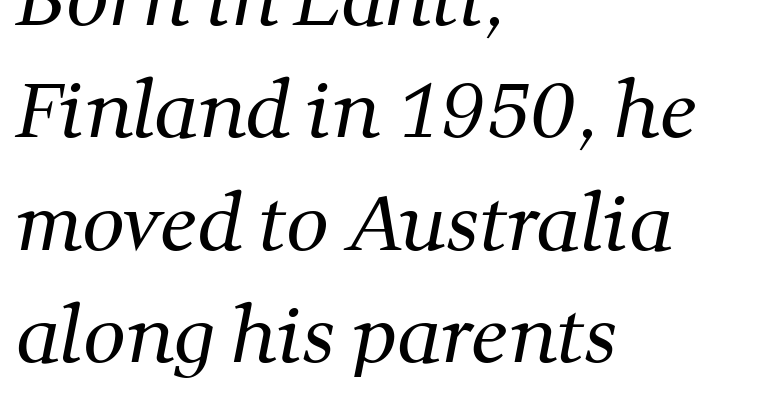
Q: Is the text bold? A: No.
Q: Is the typeface a serif or a sans-serif typeface? A: Serif.
Q: Is the text underlined? A: No.
Q: How is the paragraph aligned? A: Left-aligned.
Q: Is the spacing between letters normal or unusually wide? A: Normal.
Q: Is the spacing between lines tight, normal or loose? A: Normal.
Q: Width (condensed, normal, or wide)? A: Normal.
Q: Stroke contrast? A: Medium.
Q: x-height? A: Medium.
Q: Monospaced? A: No.
